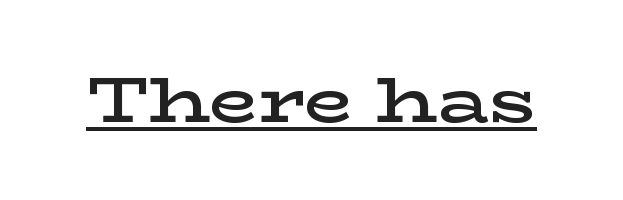
The image shows 63 px semibold, wide serif type, upright; set normal letter spacing, underlined; low stroke contrast and a medium x-height.
